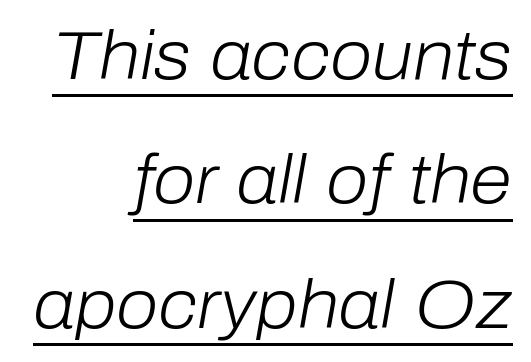
The image shows 68 px light type, italic (leaning right); set right-aligned, line spacing 1.83x, normal letter spacing, underlined; low stroke contrast and a medium x-height.
